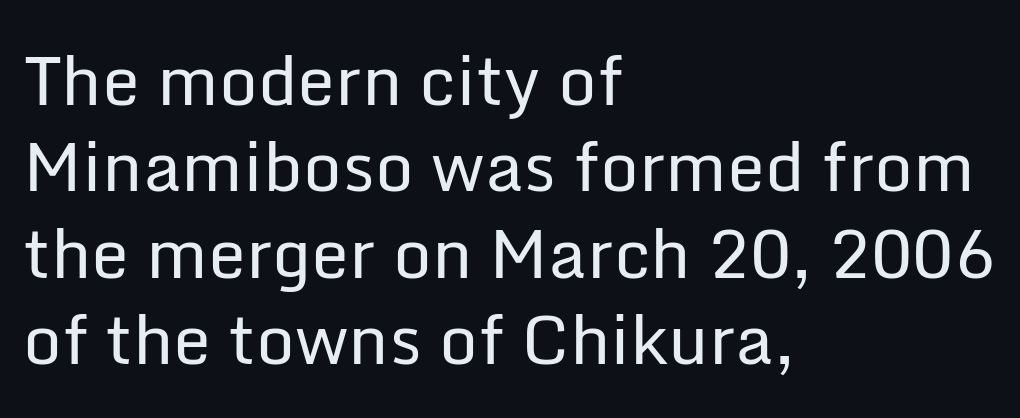
The image shows 68 px regular-weight sans-serif type, upright; set left-aligned, normal line spacing (1.27x), normal letter spacing, not underlined; low stroke contrast and a medium x-height.
